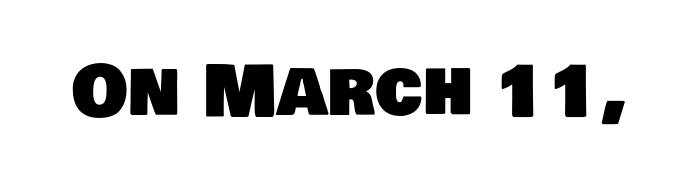
The image shows 70 px sans-serif type; set normal letter spacing, not underlined; low stroke contrast and a large x-height.
